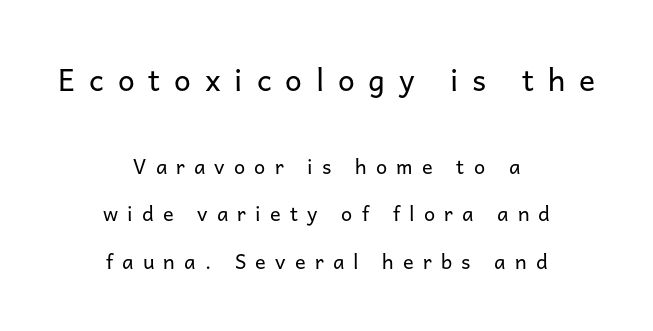
Q: Is the text bold? A: No.
Q: Is the text italic (slanted)? A: No, it is upright.
Q: Is the typeface a serif or a sans-serif typeface? A: Sans-serif.
Q: Is the text underlined? A: No.
Q: How is the paragraph aligned? A: Centered.
Q: Is the spacing between letters normal or unusually wide? A: Unusually wide.
Q: Is the spacing between lines tight, normal or loose? A: Loose.
Q: Which block of text is set in a larger size, the first (top) or the second (bottom)? A: The first (top) one.
Q: Width (condensed, normal, or wide)? A: Normal.
Q: Stroke contrast? A: Low.
Q: x-height? A: Medium.
Q: Monospaced? A: No.
